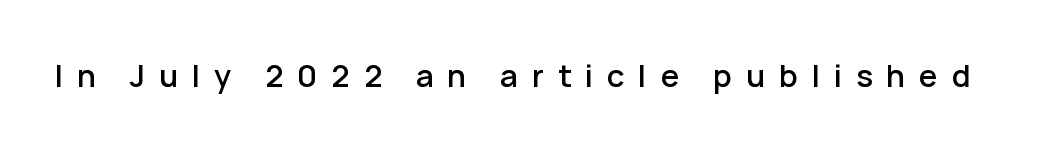
The tracking jumps out immediately: characters are airy and widely separated. Underline: absent. The specimen reads as upright at a glance. No feet cap the strokes, marking this as sans-serif type.
